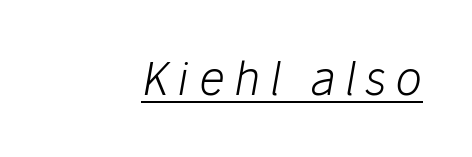
Q: Is the text bold? A: No.
Q: Is the text italic (slanted)? A: Yes, it leans right by about 10 degrees.
Q: Is the text underlined? A: Yes.
Q: Is the spacing between letters normal or unusually wide? A: Unusually wide.
Q: Width (condensed, normal, or wide)? A: Normal.
Q: Stroke contrast? A: Low.
Q: x-height? A: Medium.
Q: Monospaced? A: No.
